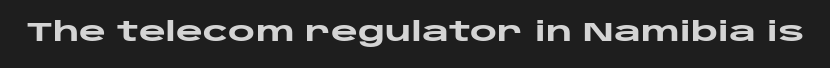
The image shows 26 px bold type, upright; set normal letter spacing, not underlined.
